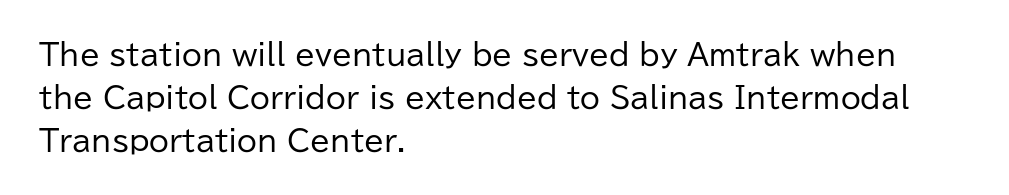
Observe the absence of serifs on each vertical stroke in this sample. Short and long lines alike share a common starting point at left. Think standard paragraph weight, or any step lighter than that. The rendering uses natural spacing where letterforms have individual widths. Glyph-to-glyph distance matches everyday printed text. The lettering stays uniformly vertical, giving the passage a roman look.
